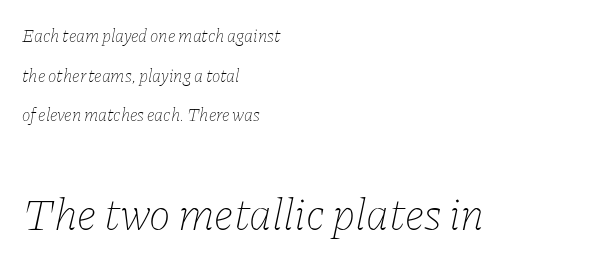
The glyphs are unaccompanied by any horizontal stroke below them. Weight: in the light-to-regular range. Posture: slanted. The following chunk of copy outweighs the initial chunk in type size. Looks like regular typesetting: each glyph gets only the width it needs. How are the letters spaced? Ordinarily, with no added tracking.
